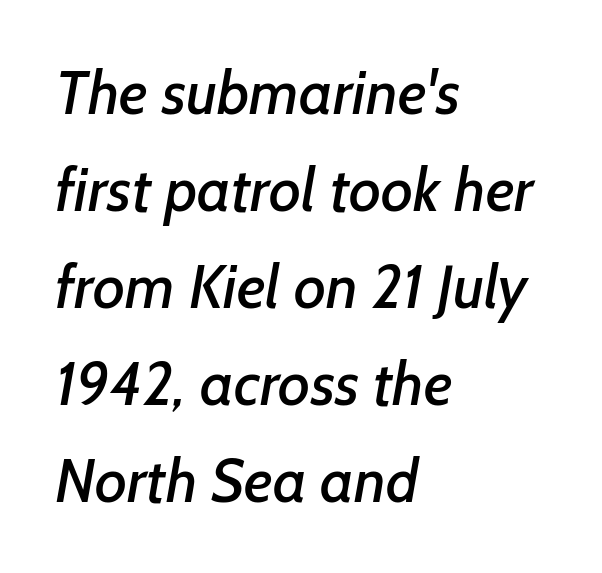
Q: Is the typeface a serif or a sans-serif typeface? A: Sans-serif.
Q: Is the text underlined? A: No.
Q: How is the paragraph aligned? A: Left-aligned.
Q: Is the spacing between letters normal or unusually wide? A: Normal.
Q: Is the spacing between lines tight, normal or loose? A: Normal.
Q: Width (condensed, normal, or wide)? A: Normal.
Q: Stroke contrast? A: Low.
Q: x-height? A: Medium.
Q: Monospaced? A: No.
